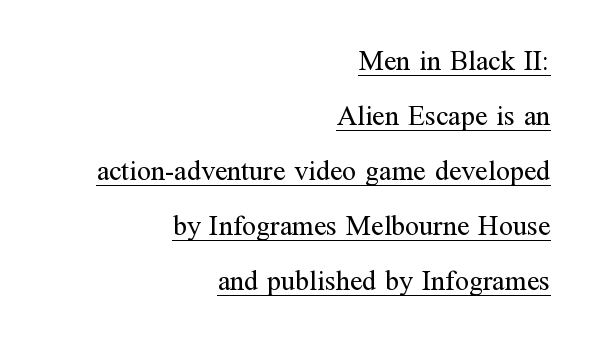
Typeset ragged left — the right edge is the straight one. Note: serifs present on the glyphs. The face used here is rendered with its standard letterfit. The rendering uses the underline text-decoration.
